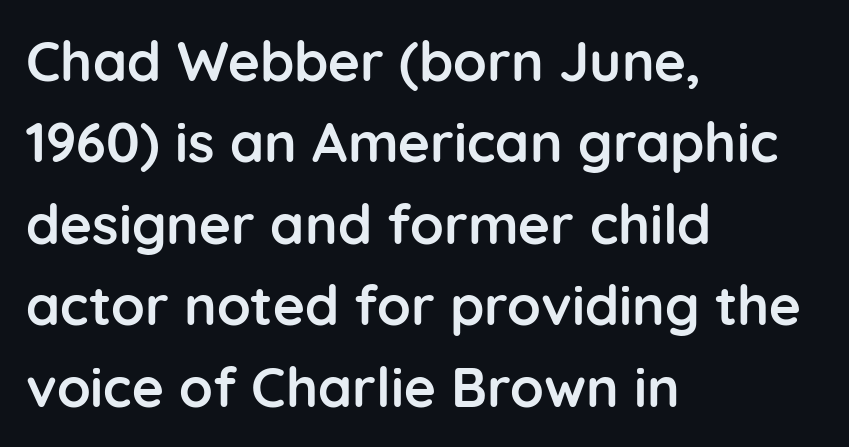
The image shows 55 px semibold sans-serif type, upright; set left-aligned, normal line spacing (1.48x), normal letter spacing, not underlined; low stroke contrast and a medium x-height.
